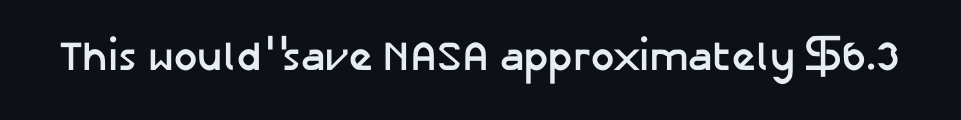
{"serif": "no", "italic": "no", "bold": "yes", "weight": "semibold", "width": "normal", "stroke_contrast": "low", "x_height": "medium", "monospaced": "no", "underline": "no", "letter_spacing": "normal", "letter_spacing_em": 0.0, "glyph_px": 41}
